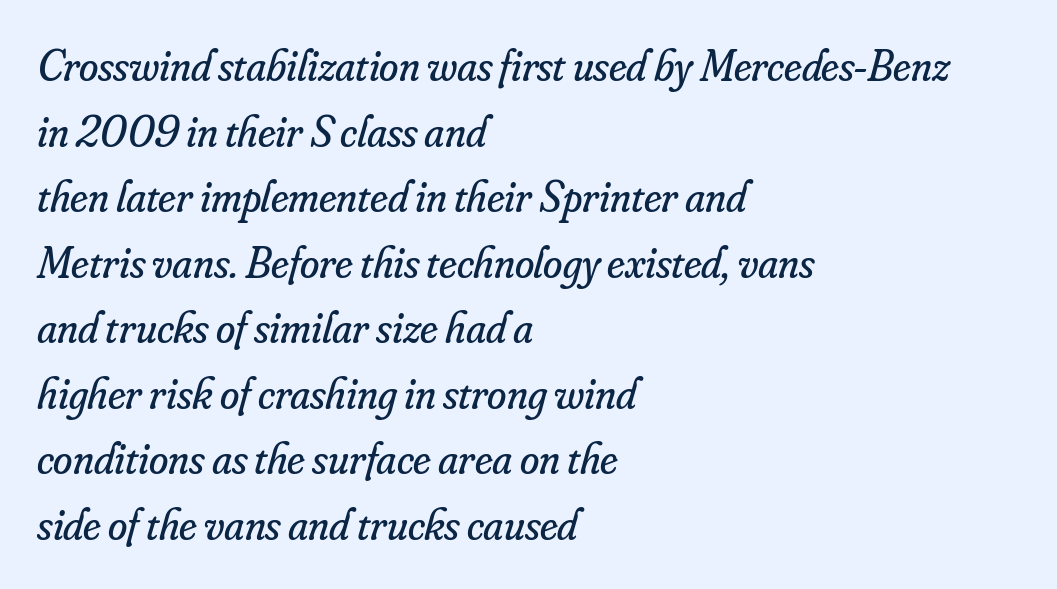
Q: Is the text bold? A: No.
Q: Is the text italic (slanted)? A: Yes, it leans right by about 16 degrees.
Q: Is the typeface a serif or a sans-serif typeface? A: Serif.
Q: Is the text underlined? A: No.
Q: How is the paragraph aligned? A: Left-aligned.
Q: Is the spacing between letters normal or unusually wide? A: Normal.
Q: Is the spacing between lines tight, normal or loose? A: Normal.
Q: Width (condensed, normal, or wide)? A: Normal.
Q: Stroke contrast? A: Low.
Q: x-height? A: Small.
Q: Monospaced? A: No.
